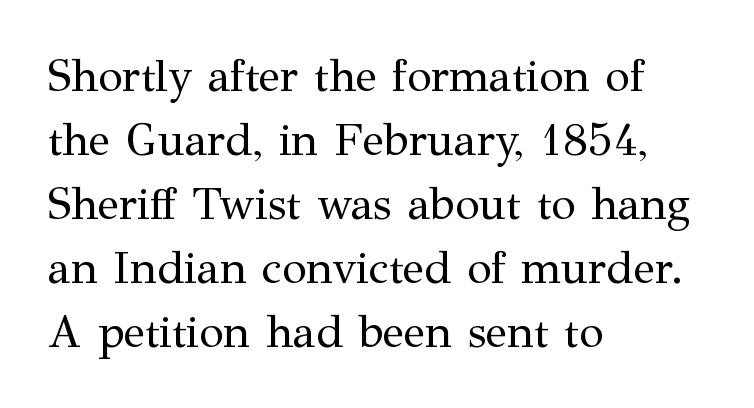
{"serif": "yes", "italic": "no", "bold": "no", "weight": "regular", "width": "normal", "stroke_contrast": "medium", "x_height": "medium", "monospaced": "no", "underline": "no", "align": "left", "line_spacing": "normal", "line_spacing_ratio": 1.42, "letter_spacing": "normal", "letter_spacing_em": 0.0, "glyph_px": 45}
